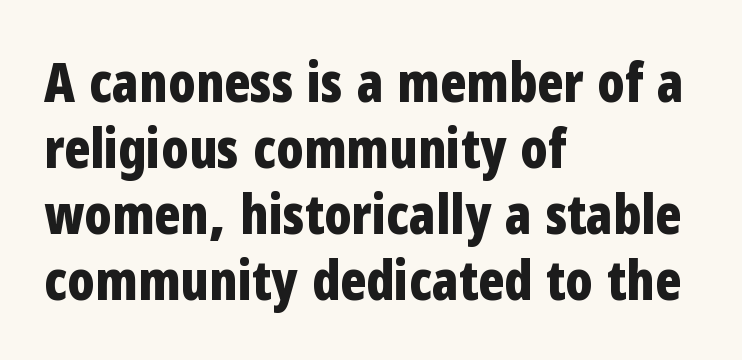
{"serif": "no", "italic": "no", "bold": "yes", "weight": "bold", "width": "condensed", "stroke_contrast": "low", "x_height": "medium", "monospaced": "no", "underline": "no", "align": "left", "line_spacing_ratio": 1.22, "letter_spacing": "normal", "letter_spacing_em": 0.0, "glyph_px": 54}
